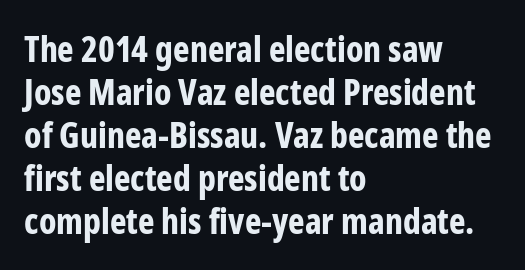
{"serif": "no", "italic": "no", "bold": "yes", "weight": "bold", "width": "condensed", "stroke_contrast": "low", "x_height": "medium", "monospaced": "no", "underline": "no", "align": "left", "line_spacing_ratio": 1.23, "letter_spacing": "normal", "letter_spacing_em": 0.0, "glyph_px": 35}
